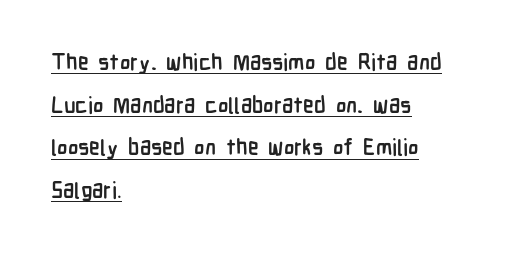
Underline: present. Upright lettering throughout. You could call the tracking neutral — neither tight nor loose. As a designer I'd log this as weight 700, bold.
